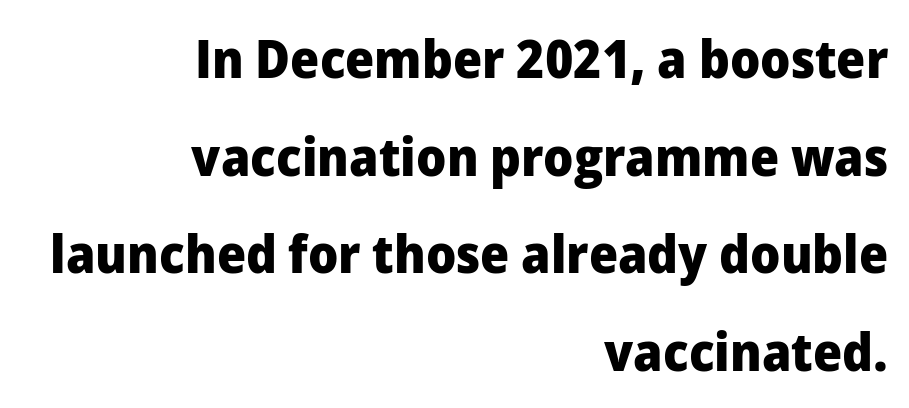
{"serif": "no", "italic": "no", "bold": "yes", "weight": "heavy", "width": "normal", "stroke_contrast": "low", "x_height": "medium", "monospaced": "no", "underline": "no", "align": "right", "line_spacing_ratio": 1.84, "letter_spacing": "normal", "letter_spacing_em": 0.0, "glyph_px": 53}
